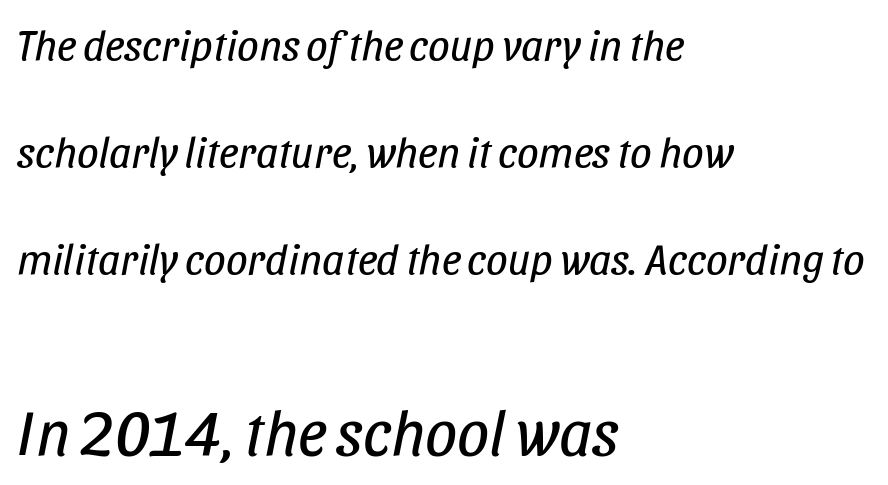
Q: Is the text bold? A: No.
Q: Is the text italic (slanted)? A: Yes, it leans right by about 11 degrees.
Q: Is the text underlined? A: No.
Q: How is the paragraph aligned? A: Left-aligned.
Q: Is the spacing between letters normal or unusually wide? A: Normal.
Q: Is the spacing between lines tight, normal or loose? A: Loose.
Q: Which block of text is set in a larger size, the first (top) or the second (bottom)? A: The second (bottom) one.
Q: Width (condensed, normal, or wide)? A: Condensed.
Q: Stroke contrast? A: Low.
Q: x-height? A: Large.
Q: Monospaced? A: No.
